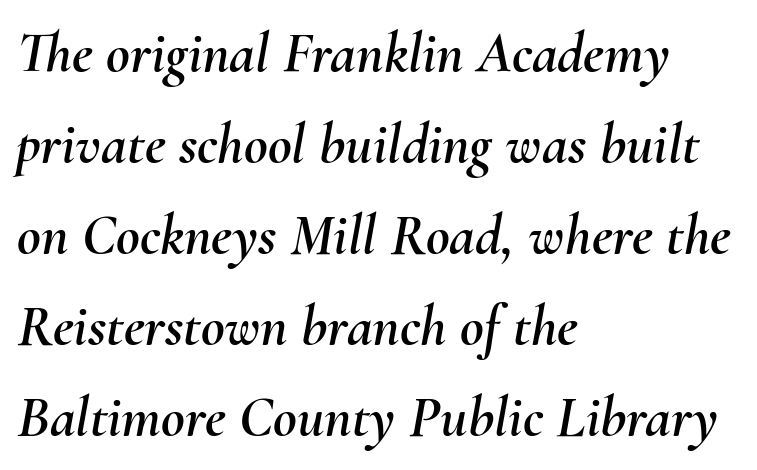
{"italic": "yes", "lean": "right", "slant_degrees": 10, "width": "normal", "stroke_contrast": "medium", "x_height": "small", "monospaced": "no", "underline": "no", "align": "left", "line_spacing": "normal", "line_spacing_ratio": 1.57, "letter_spacing": "normal", "letter_spacing_em": 0.0, "glyph_px": 58}
